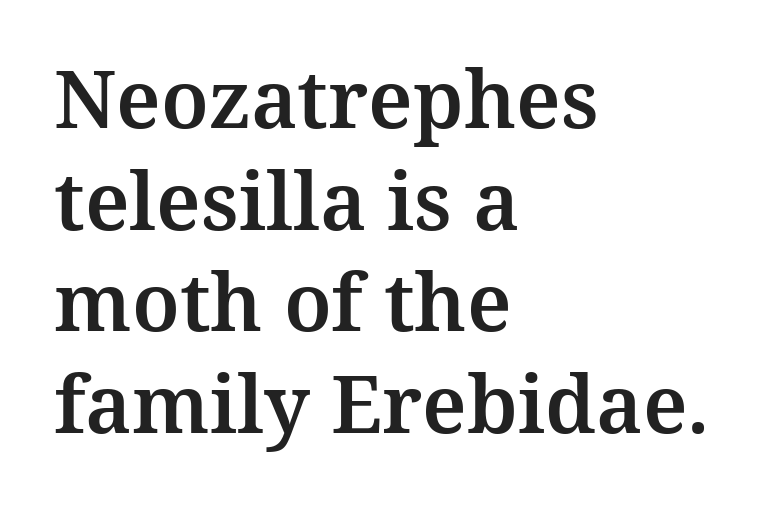
Note the varied advance widths — an 'i' is clearly narrower than an 'm'. Casual observation: everything's shoved over to the left. Honestly, the letter spacing is just normal — you wouldn't notice it. If you drew a line through each stem, it would be perfectly vertical.
